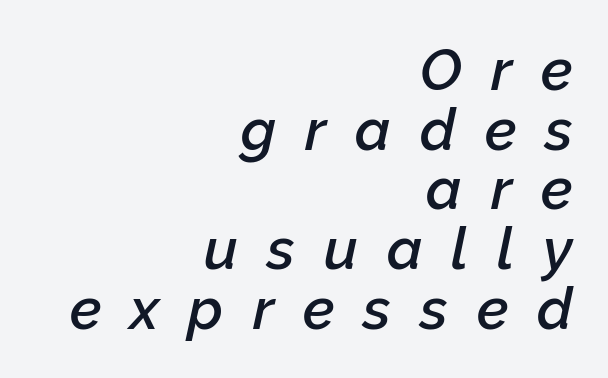
Q: Is the text bold? A: Semi-bold.
Q: Is the text italic (slanted)? A: Yes, it leans right by about 12 degrees.
Q: Is the text underlined? A: No.
Q: How is the paragraph aligned? A: Right-aligned.
Q: Is the spacing between letters normal or unusually wide? A: Unusually wide.
Q: Is the spacing between lines tight, normal or loose? A: Tight.
Q: Width (condensed, normal, or wide)? A: Normal.
Q: Stroke contrast? A: Low.
Q: x-height? A: Medium.
Q: Monospaced? A: No.
